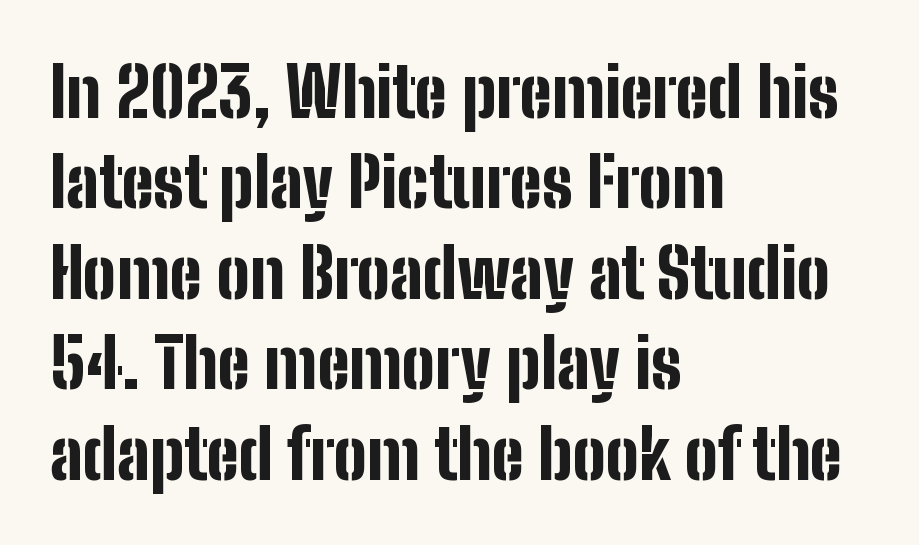
{"serif": "no", "italic": "no", "bold": "yes", "weight": "bold", "width": "condensed", "stroke_contrast": "low", "x_height": "medium", "monospaced": "no", "underline": "no", "align": "left", "line_spacing": "normal", "line_spacing_ratio": 1.31, "letter_spacing": "normal", "letter_spacing_em": 0.0, "glyph_px": 69}
